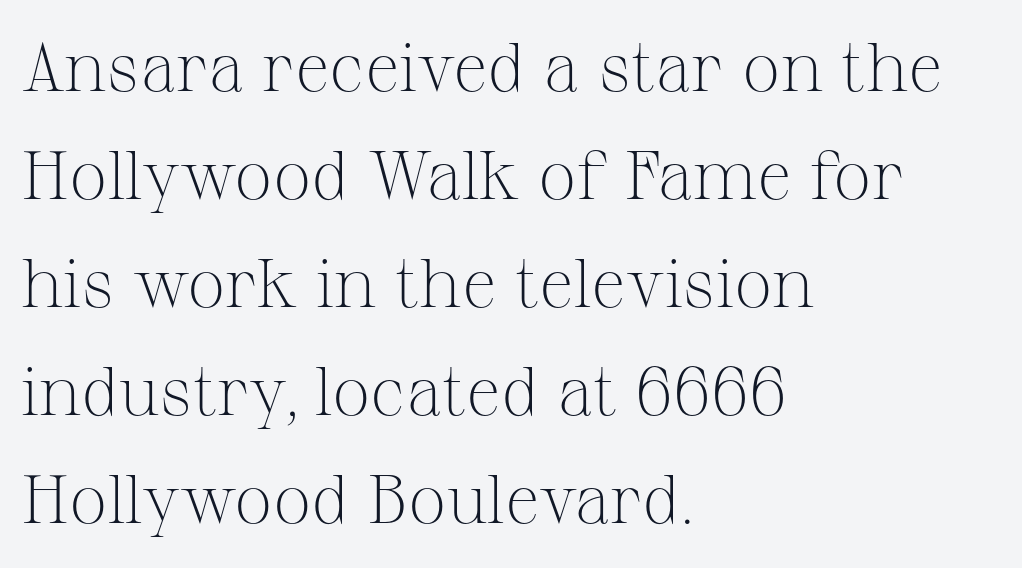
{"serif": "yes", "italic": "no", "bold": "no", "weight": "light", "width": "normal", "stroke_contrast": "medium", "x_height": "medium", "monospaced": "no", "underline": "no", "align": "left", "line_spacing": "normal", "line_spacing_ratio": 1.59, "letter_spacing": "normal", "letter_spacing_em": 0.0, "glyph_px": 68}
